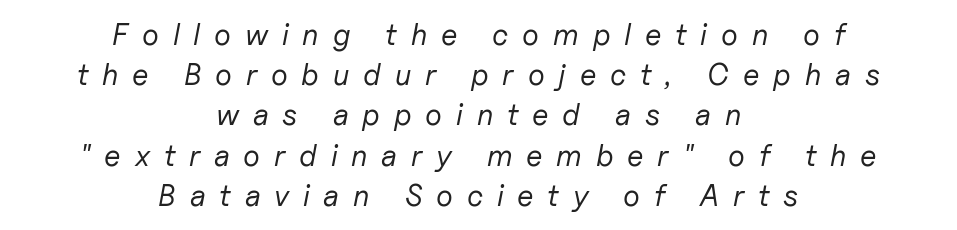
The image shows 30 px regular-weight type, italic (leaning right); set centered, normal line spacing (1.34x), unusually wide letter spacing (+0.46 em), not underlined; low stroke contrast and a medium x-height.
